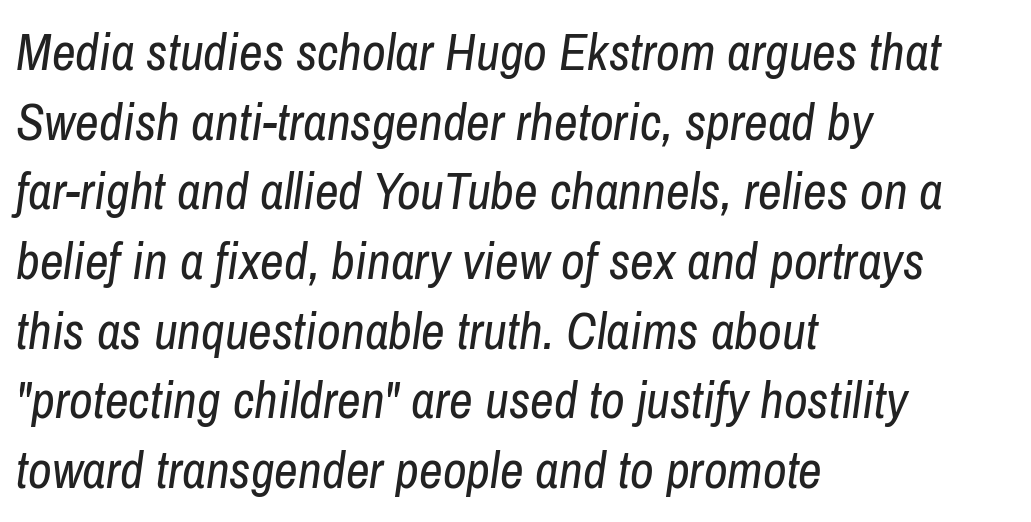
These glyphs show unthickened strokes, regular width or finer. Notice how the passage keeps a crisp vertical edge on the left only. Characters follow at the spacing the type designer built in. Proportional: the letters do not fall into vertical columns. One glance says typical: line gaps are just what's usual. Descender tails drop into unmarked territory.
